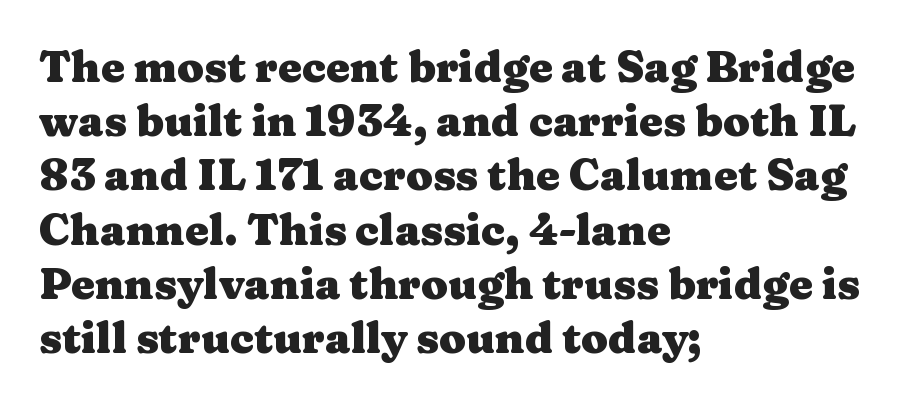
The image shows 43 px heavy, wide serif type, upright; set left-aligned, normal line spacing (1.26x), normal letter spacing, not underlined; medium stroke contrast and a medium x-height.
